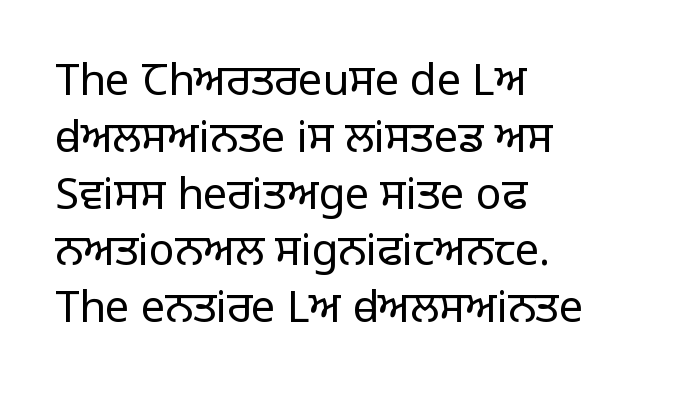
The image shows 43 px regular-weight sans-serif type, upright; set left-aligned, normal line spacing (1.32x), normal letter spacing, not underlined; low stroke contrast and a large x-height.
